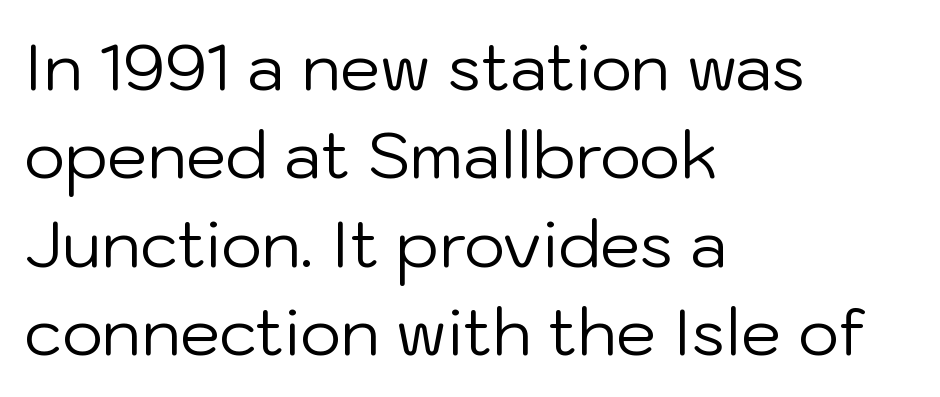
Q: Is the text bold? A: No.
Q: Is the text italic (slanted)? A: No, it is upright.
Q: Is the typeface a serif or a sans-serif typeface? A: Sans-serif.
Q: Is the text underlined? A: No.
Q: How is the paragraph aligned? A: Left-aligned.
Q: Is the spacing between letters normal or unusually wide? A: Normal.
Q: Is the spacing between lines tight, normal or loose? A: Normal.
Q: Width (condensed, normal, or wide)? A: Normal.
Q: Stroke contrast? A: Low.
Q: x-height? A: Medium.
Q: Monospaced? A: No.
